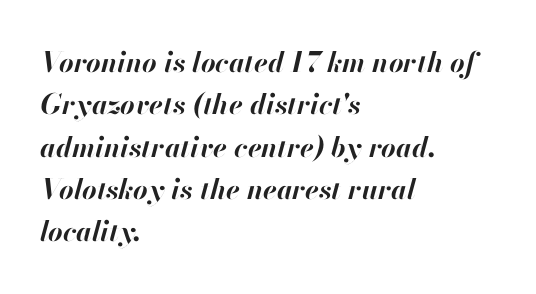
{"italic": "yes", "lean": "right", "slant_degrees": 13, "bold": "yes", "weight": "bold", "width": "normal", "stroke_contrast": "high", "x_height": "small", "monospaced": "no", "underline": "no", "align": "left", "line_spacing": "normal", "line_spacing_ratio": 1.51, "letter_spacing": "normal", "letter_spacing_em": 0.0, "glyph_px": 28}
